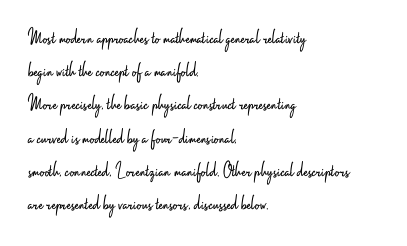
Q: Is the text bold? A: No.
Q: Is the text italic (slanted)? A: Yes.
Q: Is the text underlined? A: No.
Q: How is the paragraph aligned? A: Left-aligned.
Q: Is the spacing between letters normal or unusually wide? A: Normal.
Q: Is the spacing between lines tight, normal or loose? A: Normal.
